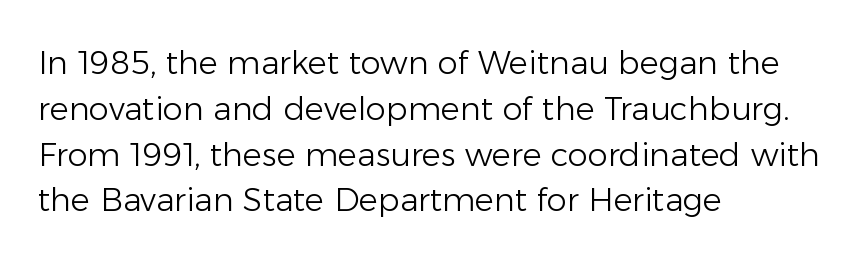
Standard letterfit; no display-style spreading of the glyphs. On a weight scale, this lands at 450 or below. The glyphs in this specimen are sans serif. Each letter keeps its own natural width here, so spacing adapts to shape. The glyphs are unaccompanied by any horizontal stroke below them.
